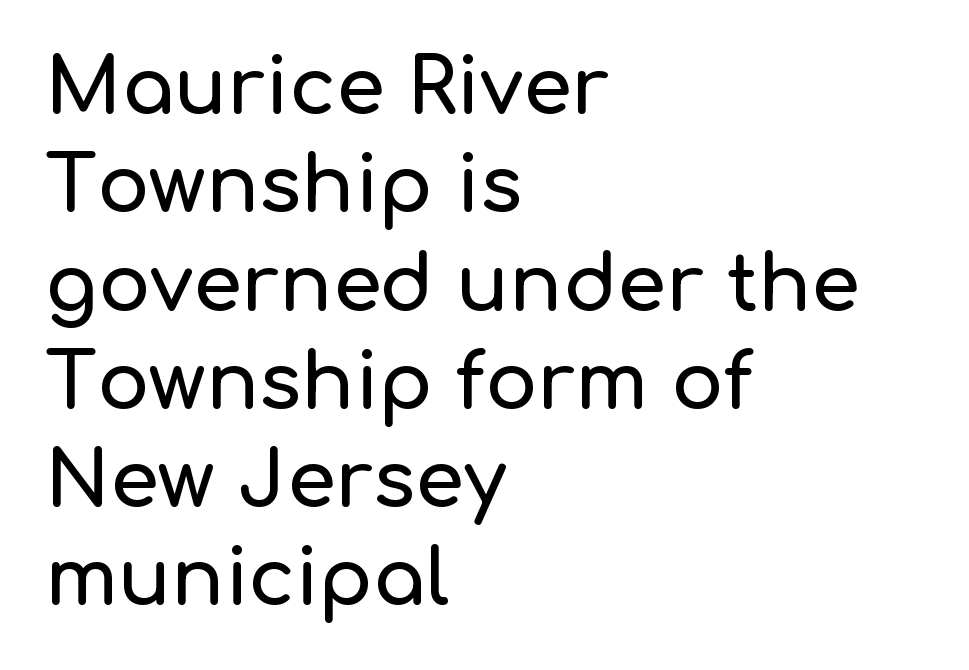
Q: Is the text italic (slanted)? A: No, it is upright.
Q: Is the typeface a serif or a sans-serif typeface? A: Sans-serif.
Q: Is the text underlined? A: No.
Q: How is the paragraph aligned? A: Left-aligned.
Q: Is the spacing between letters normal or unusually wide? A: Normal.
Q: Is the spacing between lines tight, normal or loose? A: Normal.
Q: Width (condensed, normal, or wide)? A: Normal.
Q: Stroke contrast? A: Low.
Q: x-height? A: Medium.
Q: Monospaced? A: No.
